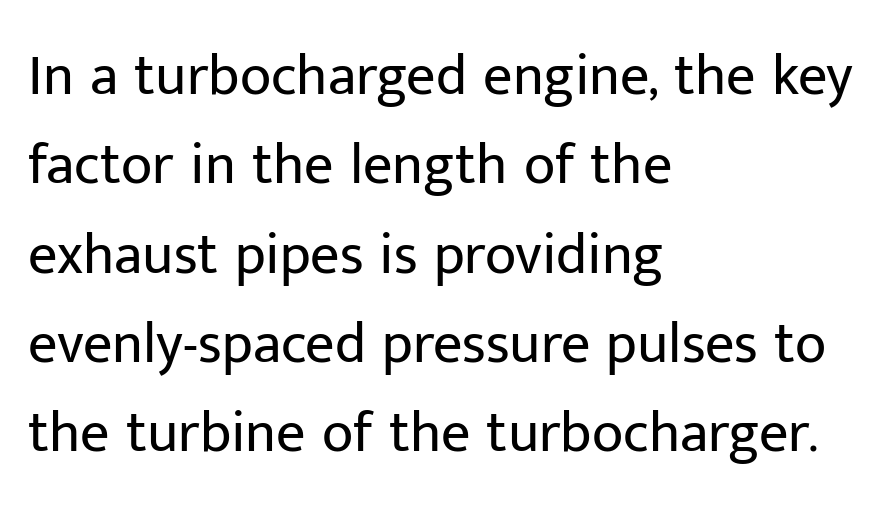
Q: Is the text bold? A: No.
Q: Is the text italic (slanted)? A: No, it is upright.
Q: Is the typeface a serif or a sans-serif typeface? A: Sans-serif.
Q: Is the text underlined? A: No.
Q: How is the paragraph aligned? A: Left-aligned.
Q: Is the spacing between letters normal or unusually wide? A: Normal.
Q: Is the spacing between lines tight, normal or loose? A: Normal.
Q: Width (condensed, normal, or wide)? A: Normal.
Q: Stroke contrast? A: Low.
Q: x-height? A: Medium.
Q: Monospaced? A: No.
